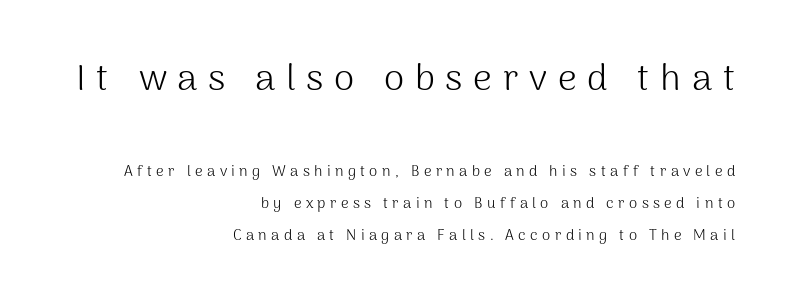
{"serif": "no", "italic": "no", "bold": "no", "weight": "light", "width": "normal", "stroke_contrast": "medium", "x_height": "medium", "monospaced": "no", "underline": "no", "align": "right", "line_spacing": "loose", "line_spacing_ratio": 2.14, "letter_spacing": "wide", "letter_spacing_em": 0.29, "larger_block": "first", "size_ratio": 2.47, "glyph_px": 37}
